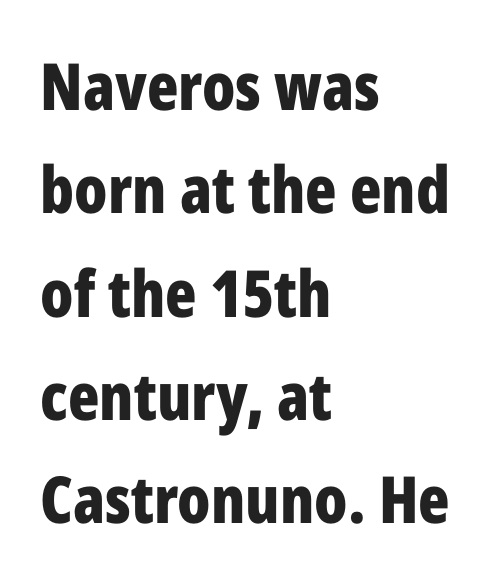
The image shows 65 px bold, condensed sans-serif type, upright; set left-aligned, normal line spacing (1.59x), normal letter spacing, not underlined; low stroke contrast and a medium x-height.
